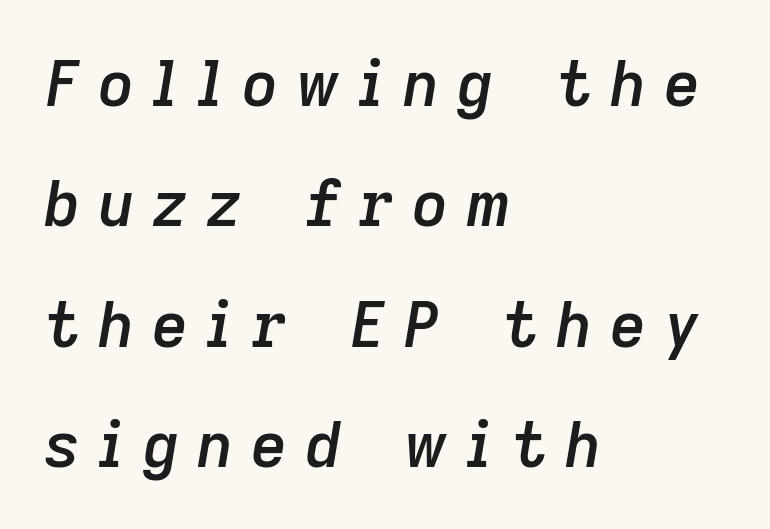
Is this a fixed-width face? No — the glyphs have proportional, varying widths. No word sits above an underline. In terms of leading, this rendering errs on the spacious side. All the whitespace from short lines collects on the right. Bold? Not quite — semibold, heavier than regular but stopping short. Students, note that the glyphs here are deliberately spaced far apart.
